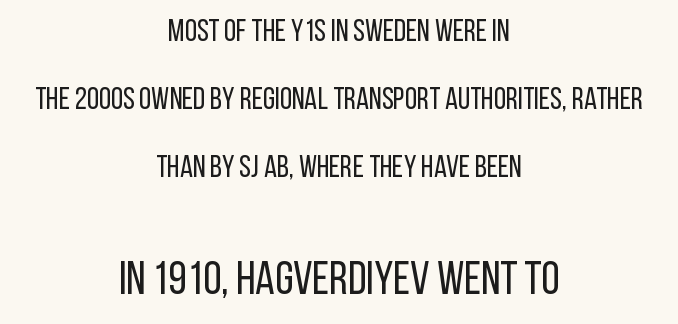
Nothing heavy about these letters — not bold at all. The font family rendered here belongs to the sans-serif group. Type without underlining. Caption: multi-line text, centered on the measure. The vertical gap from one line to the next is large. The passage shown is typed in a proportional face where columns would drift.
